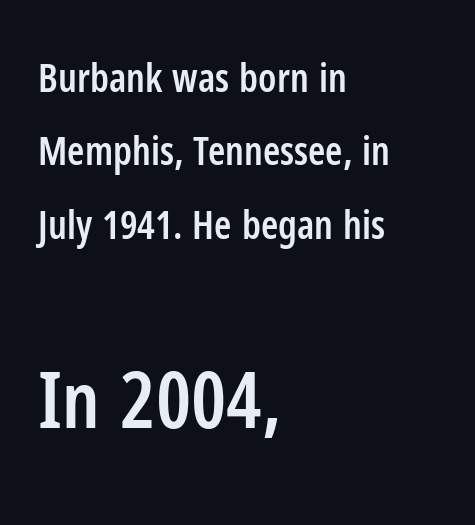
Style check: upright. Compared with a centered layout, this one pins lines to the left instead. The second block has been scaled up relative to the first. The text was rendered using a sans face with plain stroke endings.
